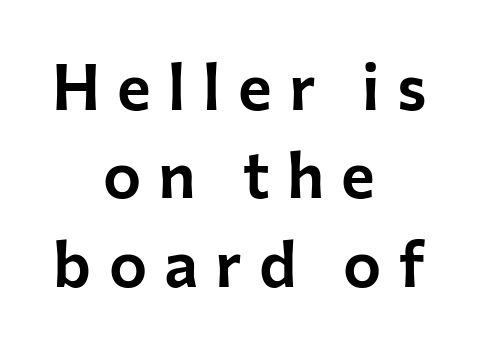
The image shows 64 px sans-serif type, upright; set centered, normal line spacing (1.38x), unusually wide letter spacing (+0.27 em), not underlined; low stroke contrast and a medium x-height.
